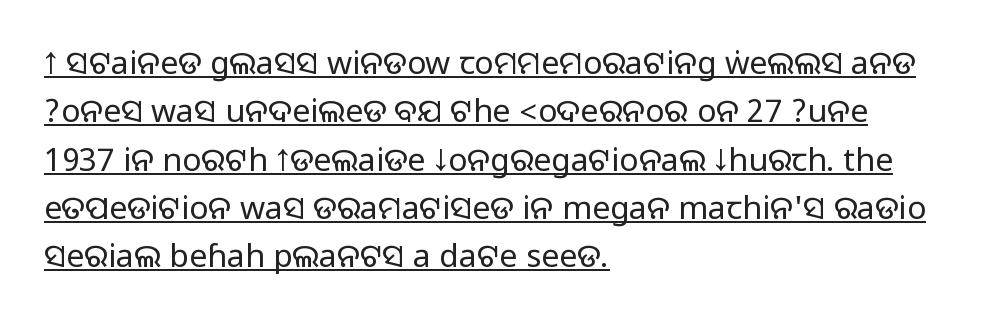
Q: Is the text italic (slanted)? A: No, it is upright.
Q: Is the typeface a serif or a sans-serif typeface? A: Sans-serif.
Q: Is the text underlined? A: Yes.
Q: How is the paragraph aligned? A: Left-aligned.
Q: Is the spacing between letters normal or unusually wide? A: Normal.
Q: Is the spacing between lines tight, normal or loose? A: Normal.
Q: Width (condensed, normal, or wide)? A: Normal.
Q: Stroke contrast? A: Medium.
Q: Monospaced? A: No.
